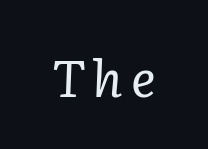
Descender tails drop into unmarked territory. Is this a heavy cut? Hardly; it is regular or lighter. Alignment: centered. I'd call this a serif setting — the letters wear small feet.
